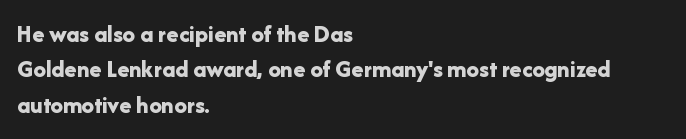
{"italic": "no", "bold": "yes", "underline": "no", "align": "left", "line_spacing": "normal", "line_spacing_ratio": 1.42, "letter_spacing": "normal", "letter_spacing_em": 0.0, "glyph_px": 25}
